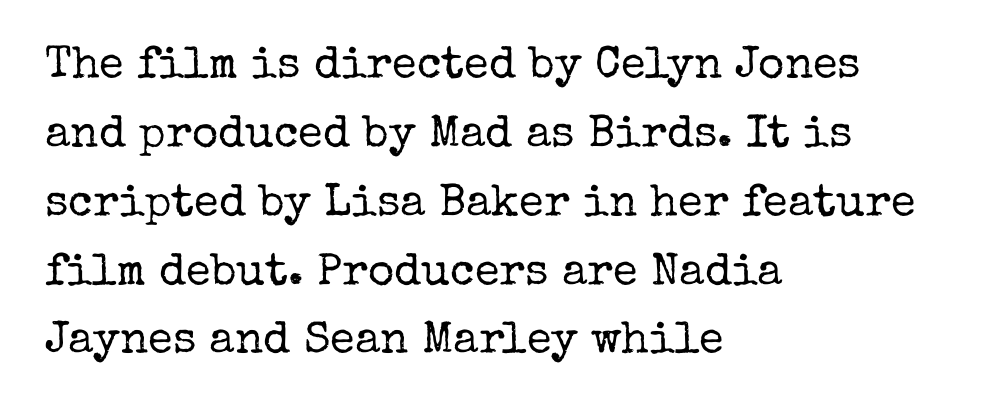
{"serif": "yes", "italic": "no", "bold": "no", "weight": "regular", "width": "normal", "stroke_contrast": "low", "x_height": "medium", "monospaced": "no", "underline": "no", "align": "left", "line_spacing": "normal", "line_spacing_ratio": 1.53, "letter_spacing": "normal", "letter_spacing_em": 0.0, "glyph_px": 45}
